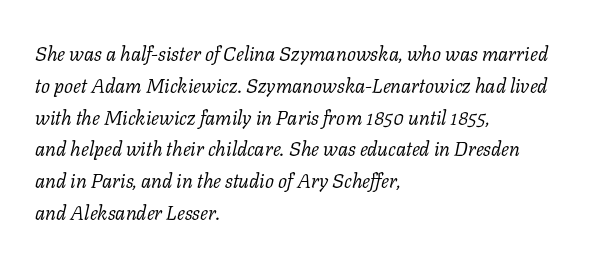
The type is set solid horizontally, with unmodified tracking. Ink coverage per letter is moderate at most. The designer left line spacing at the default. Decoration check: the copy has no underline. When letters slant like this, we call the style italic. Line starts are locked; line ends wander.
